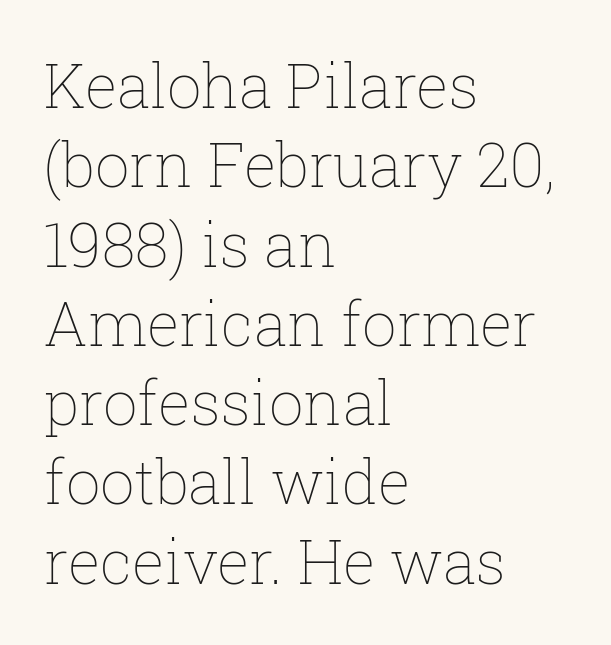
Q: Is the text bold? A: No.
Q: Is the text italic (slanted)? A: No, it is upright.
Q: Is the text underlined? A: No.
Q: How is the paragraph aligned? A: Left-aligned.
Q: Is the spacing between letters normal or unusually wide? A: Normal.
Q: Is the spacing between lines tight, normal or loose? A: Normal.
Q: Width (condensed, normal, or wide)? A: Normal.
Q: Stroke contrast? A: Low.
Q: x-height? A: Medium.
Q: Monospaced? A: No.
